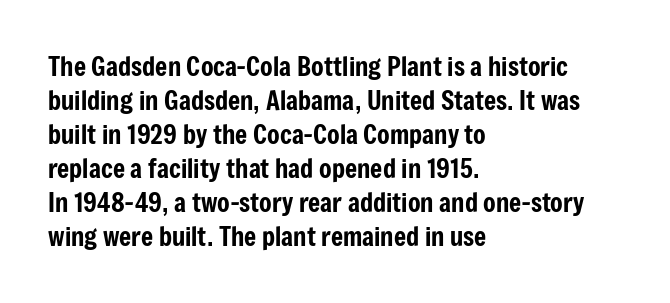
Q: Is the text italic (slanted)? A: No, it is upright.
Q: Is the text underlined? A: No.
Q: How is the paragraph aligned? A: Left-aligned.
Q: Is the spacing between letters normal or unusually wide? A: Normal.
Q: Is the spacing between lines tight, normal or loose? A: Normal.
